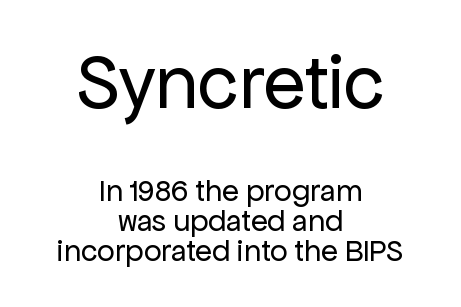
Lines of text with bare space underneath. Of the two passages, the one on top uses the larger point size. The typeface chosen for these lines omits serifs. Spacing verdict: proportional, widths tailored to each character. Tracking here is standard; glyphs follow each other at the usual distance. Neither beginnings nor endings align; midpoints do.
